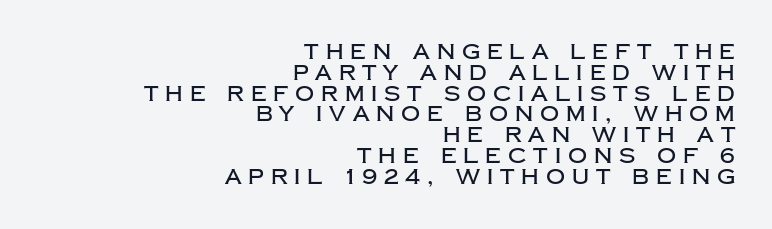
{"italic": "no", "underline": "no", "align": "right", "line_spacing": "tight", "line_spacing_ratio": 0.99, "letter_spacing": "wide", "letter_spacing_em": 0.33, "glyph_px": 21}
